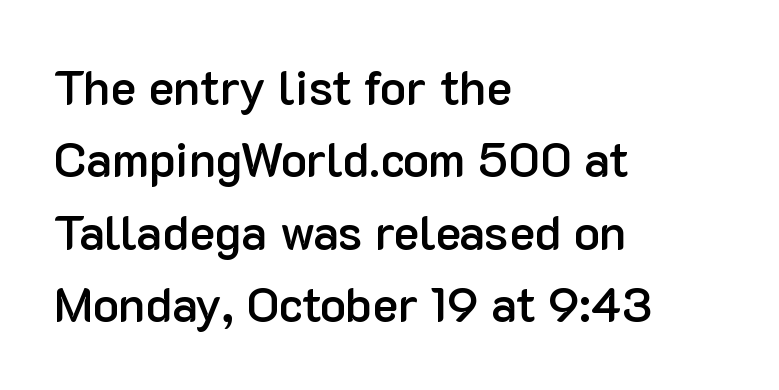
{"serif": "no", "italic": "no", "bold": "semi", "weight": "semibold", "width": "normal", "stroke_contrast": "low", "x_height": "medium", "monospaced": "no", "underline": "no", "align": "left", "line_spacing": "normal", "line_spacing_ratio": 1.51, "letter_spacing": "normal", "letter_spacing_em": 0.0, "glyph_px": 48}
